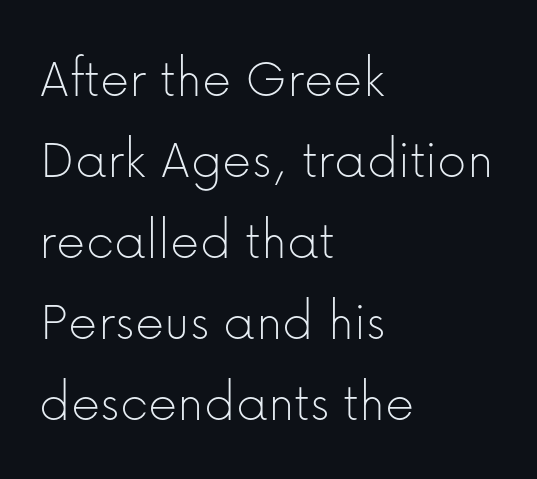
{"serif": "no", "italic": "no", "bold": "no", "weight": "thin", "width": "normal", "stroke_contrast": "low", "x_height": "medium", "monospaced": "no", "underline": "no", "align": "left", "line_spacing": "normal", "line_spacing_ratio": 1.42, "letter_spacing": "normal", "letter_spacing_em": 0.0, "glyph_px": 57}
